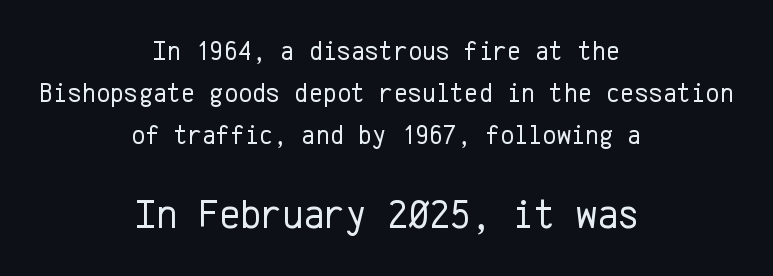
{"serif": "no", "italic": "no", "bold": "no", "weight": "regular", "width": "normal", "stroke_contrast": "low", "x_height": "medium", "monospaced": "yes", "underline": "no", "align": "center", "line_spacing": "normal", "line_spacing_ratio": 1.56, "letter_spacing": "normal", "letter_spacing_em": 0.0, "larger_block": "second", "size_ratio": 1.48, "glyph_px": 40}
